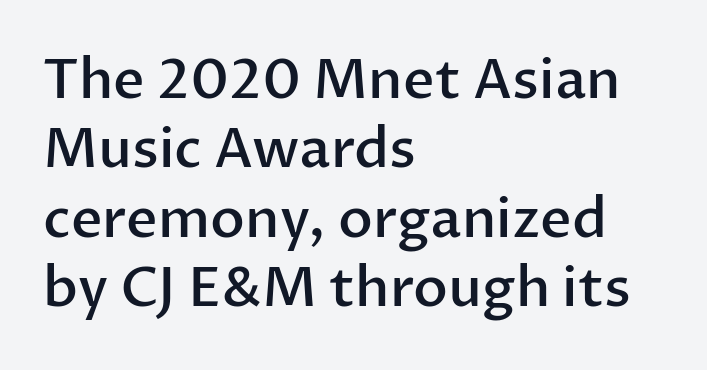
Q: Is the text bold? A: Semi-bold.
Q: Is the text italic (slanted)? A: No, it is upright.
Q: Is the typeface a serif or a sans-serif typeface? A: Sans-serif.
Q: Is the text underlined? A: No.
Q: How is the paragraph aligned? A: Left-aligned.
Q: Is the spacing between letters normal or unusually wide? A: Normal.
Q: Is the spacing between lines tight, normal or loose? A: Normal.
Q: Width (condensed, normal, or wide)? A: Normal.
Q: Stroke contrast? A: Low.
Q: x-height? A: Medium.
Q: Monospaced? A: No.
